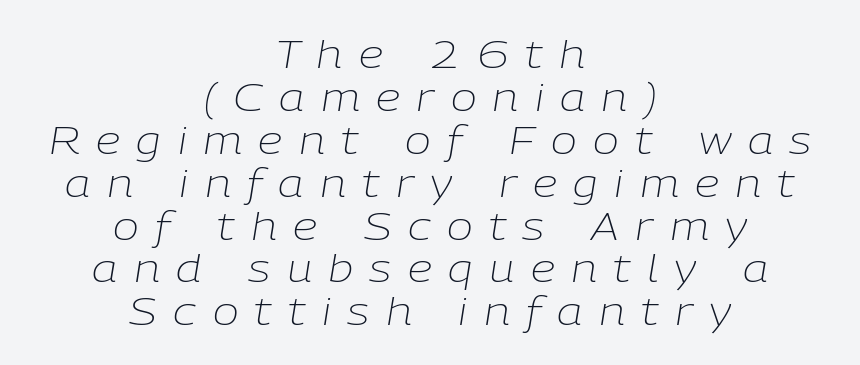
{"italic": "yes", "lean": "right", "slant_degrees": 9, "bold": "no", "weight": "light", "width": "normal", "stroke_contrast": "low", "x_height": "medium", "monospaced": "no", "underline": "no", "align": "center", "line_spacing": "tight", "line_spacing_ratio": 1.1, "letter_spacing": "wide", "letter_spacing_em": 0.42, "glyph_px": 39}
